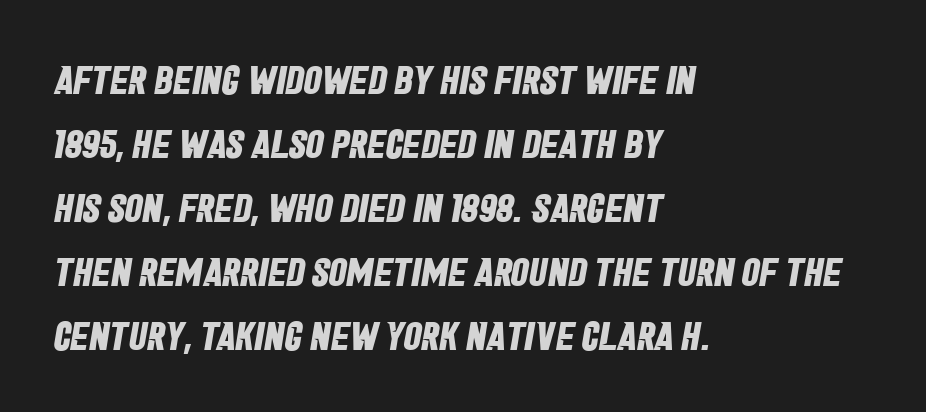
Q: Is the text bold? A: Yes.
Q: Is the typeface a serif or a sans-serif typeface? A: Sans-serif.
Q: Is the text underlined? A: No.
Q: How is the paragraph aligned? A: Left-aligned.
Q: Is the spacing between letters normal or unusually wide? A: Normal.
Q: Is the spacing between lines tight, normal or loose? A: Normal.
Q: Width (condensed, normal, or wide)? A: Condensed.
Q: Stroke contrast? A: Low.
Q: x-height? A: Large.
Q: Monospaced? A: No.
